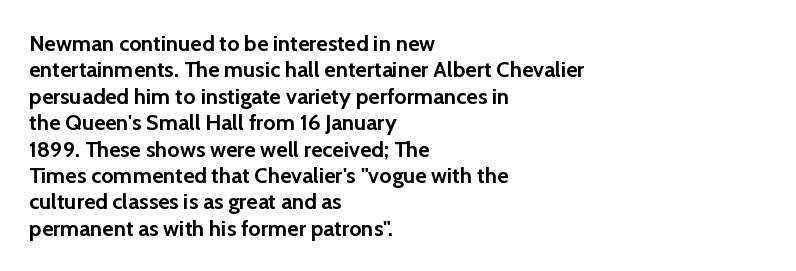
Q: Is the text bold? A: Yes.
Q: Is the text italic (slanted)? A: No, it is upright.
Q: Is the text underlined? A: No.
Q: How is the paragraph aligned? A: Left-aligned.
Q: Is the spacing between letters normal or unusually wide? A: Normal.
